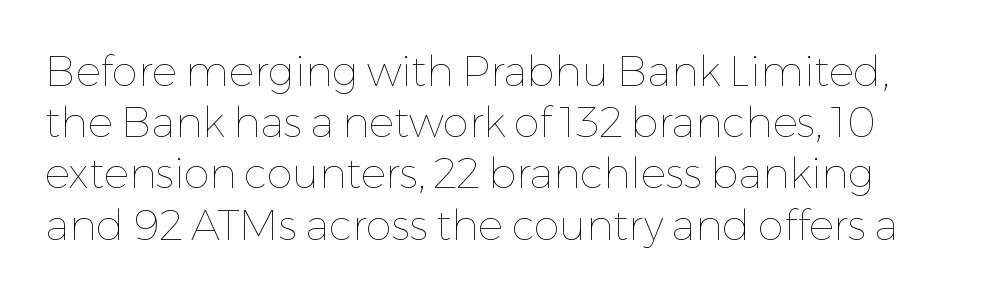
{"italic": "no", "bold": "no", "weight": "thin", "width": "normal", "stroke_contrast": "low", "x_height": "medium", "monospaced": "no", "underline": "no", "line_spacing_ratio": 1.22, "letter_spacing": "normal", "letter_spacing_em": 0.0, "glyph_px": 42}
